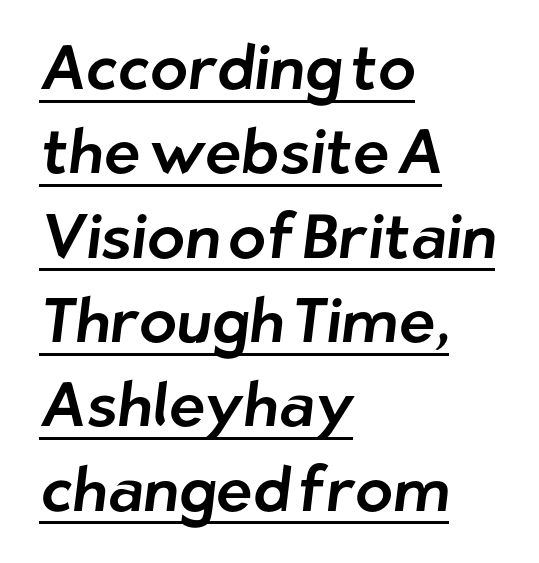
In designer terms, the underline attribute is active on this setting. To sum up the face: it is a sans, with no serifs. Students, note that the glyphs here touch the page at normal intervals. All the whitespace from short lines collects on the right.
